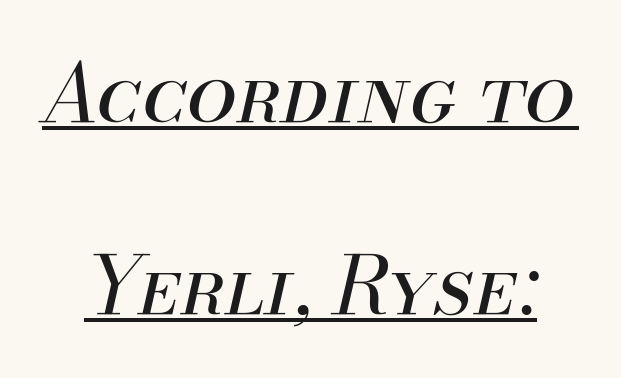
The image shows 80 px regular-weight type, italic (leaning right); set loose line spacing (2.4x), normal letter spacing, underlined; medium stroke contrast and a small x-height.
